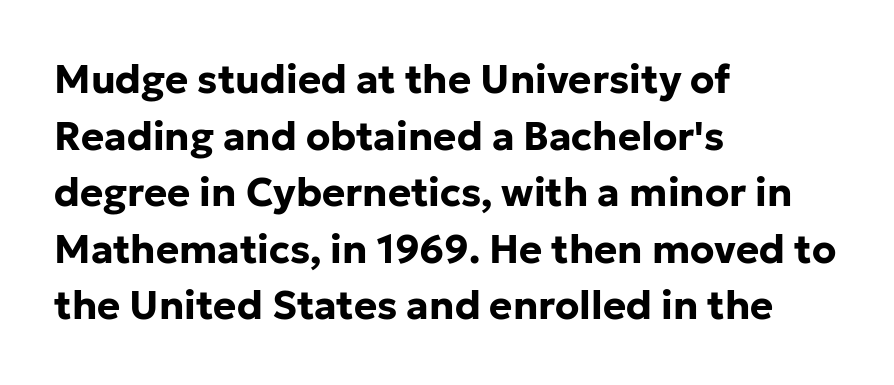
Decoration check: the copy has no underline. Compared with a centered layout, this one pins lines to the left instead. Is there any slant? The stems are plumb. Standard letterfit; no display-style spreading of the glyphs. The lines sit at an ordinary, default distance from one another.
